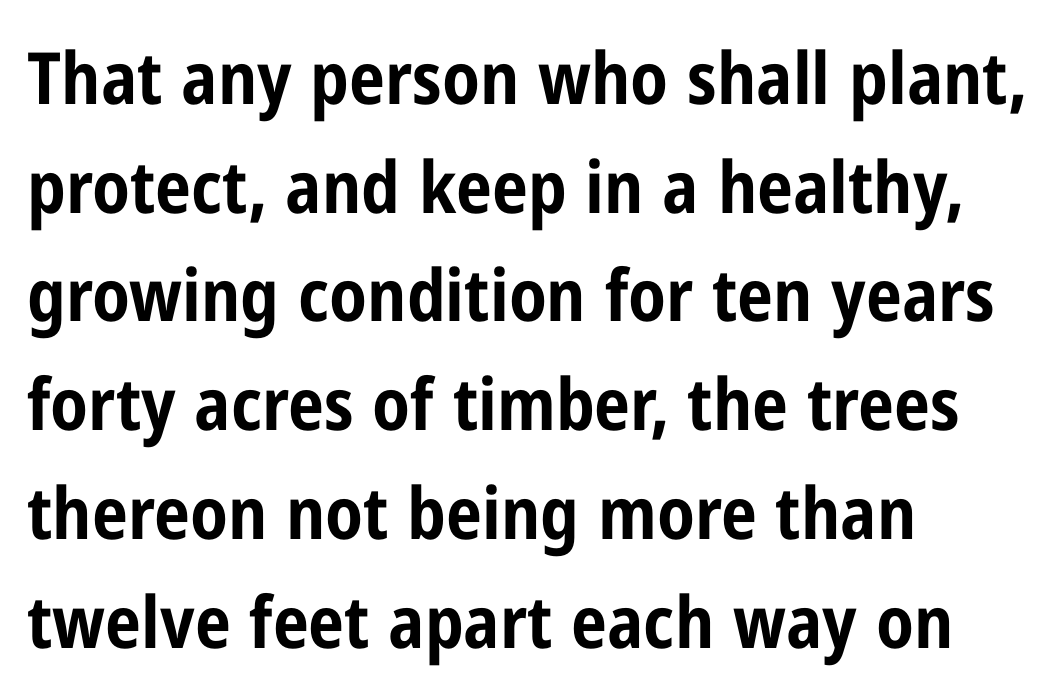
Q: Is the text bold? A: Yes.
Q: Is the text italic (slanted)? A: No, it is upright.
Q: Is the typeface a serif or a sans-serif typeface? A: Sans-serif.
Q: Is the text underlined? A: No.
Q: How is the paragraph aligned? A: Left-aligned.
Q: Is the spacing between letters normal or unusually wide? A: Normal.
Q: Is the spacing between lines tight, normal or loose? A: Normal.
Q: Width (condensed, normal, or wide)? A: Condensed.
Q: Stroke contrast? A: Low.
Q: x-height? A: Medium.
Q: Monospaced? A: No.
